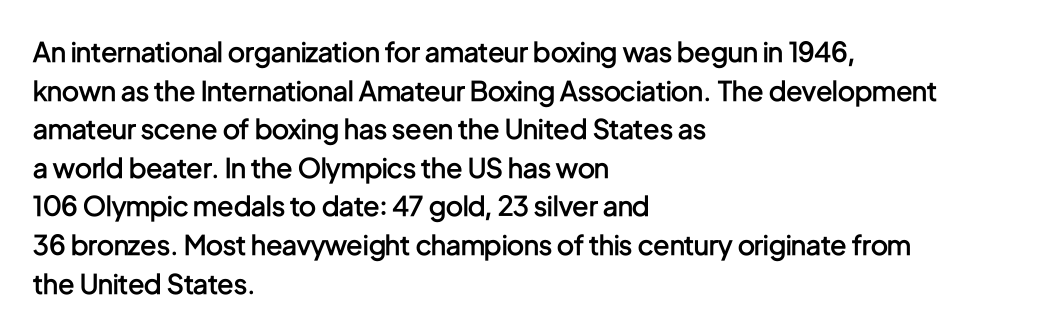
The image shows 27 px text type, upright; set left-aligned, normal line spacing (1.43x), normal letter spacing, not underlined.
